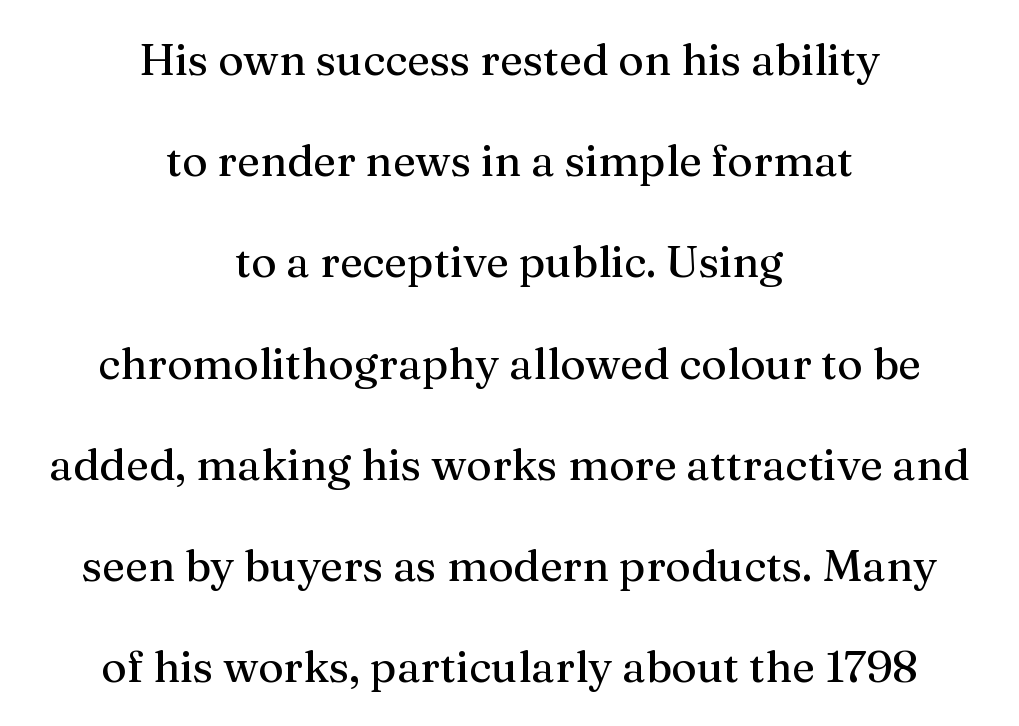
The letters advance in unequal steps, a hallmark of proportional type. Successive baselines arrive slowly, with a big drop between each. Unlike italic type, these characters show no tilt at all. The baseline area is clear.
